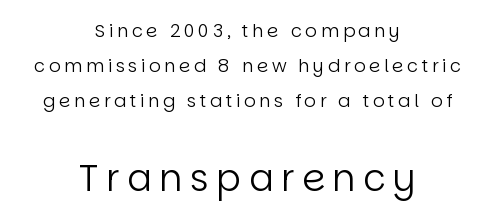
The image shows 37 px regular-weight sans-serif type, upright; set centered, loose line spacing (1.94x), unusually wide letter spacing (+0.2 em), not underlined; the second (bottom) block is 2.06x larger; low stroke contrast and a large x-height.
